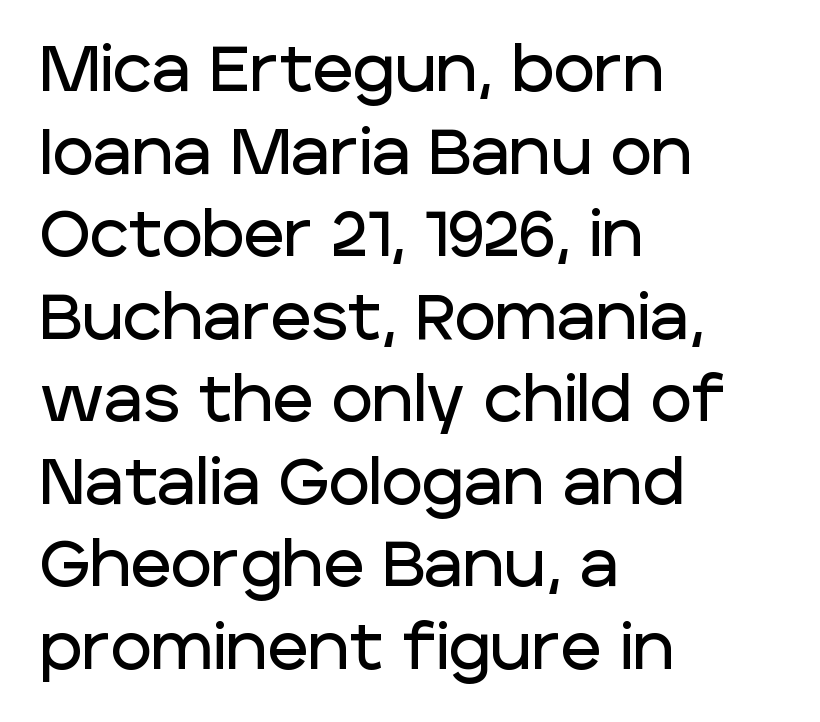
{"serif": "no", "italic": "no", "width": "normal", "stroke_contrast": "low", "x_height": "large", "monospaced": "no", "underline": "no", "align": "left", "line_spacing": "normal", "line_spacing_ratio": 1.31, "letter_spacing": "normal", "letter_spacing_em": 0.0, "glyph_px": 63}
